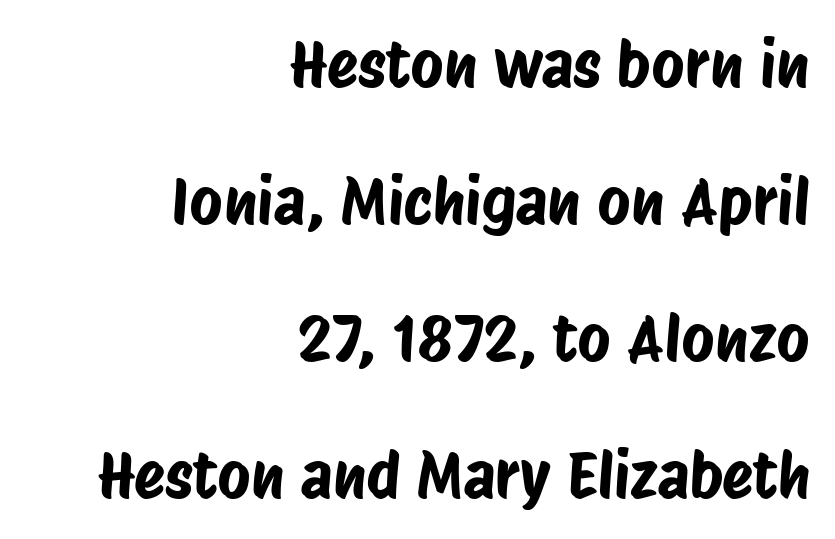
Q: Is the typeface a serif or a sans-serif typeface? A: Sans-serif.
Q: Is the text underlined? A: No.
Q: How is the paragraph aligned? A: Right-aligned.
Q: Is the spacing between letters normal or unusually wide? A: Normal.
Q: Is the spacing between lines tight, normal or loose? A: Loose.
Q: Width (condensed, normal, or wide)? A: Condensed.
Q: Stroke contrast? A: Low.
Q: x-height? A: Large.
Q: Monospaced? A: No.
